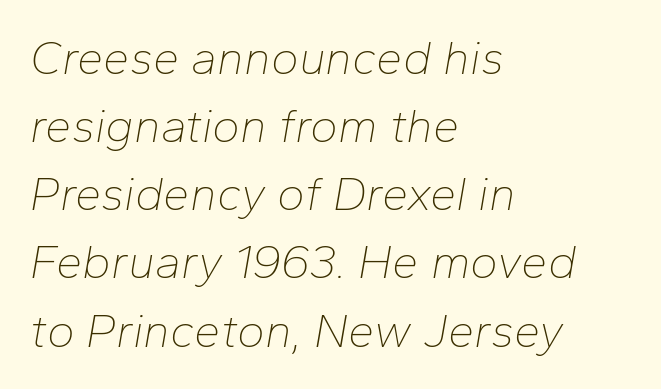
{"italic": "yes", "lean": "right", "slant_degrees": 10, "bold": "no", "weight": "thin", "width": "normal", "stroke_contrast": "low", "x_height": "medium", "monospaced": "no", "underline": "no", "align": "left", "line_spacing": "normal", "line_spacing_ratio": 1.45, "letter_spacing": "normal", "letter_spacing_em": 0.0, "glyph_px": 47}
